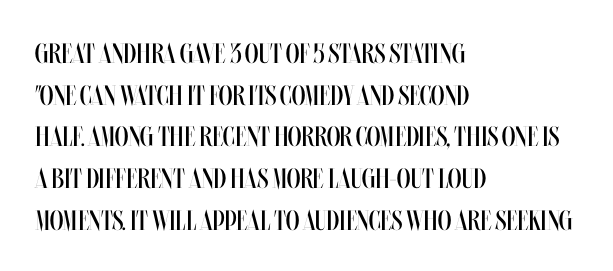
Q: Is the text bold? A: No.
Q: Is the text italic (slanted)? A: No, it is upright.
Q: Is the text underlined? A: No.
Q: How is the paragraph aligned? A: Left-aligned.
Q: Is the spacing between letters normal or unusually wide? A: Normal.
Q: Is the spacing between lines tight, normal or loose? A: Normal.
Q: Width (condensed, normal, or wide)? A: Condensed.
Q: Stroke contrast? A: Medium.
Q: x-height? A: Large.
Q: Monospaced? A: No.
